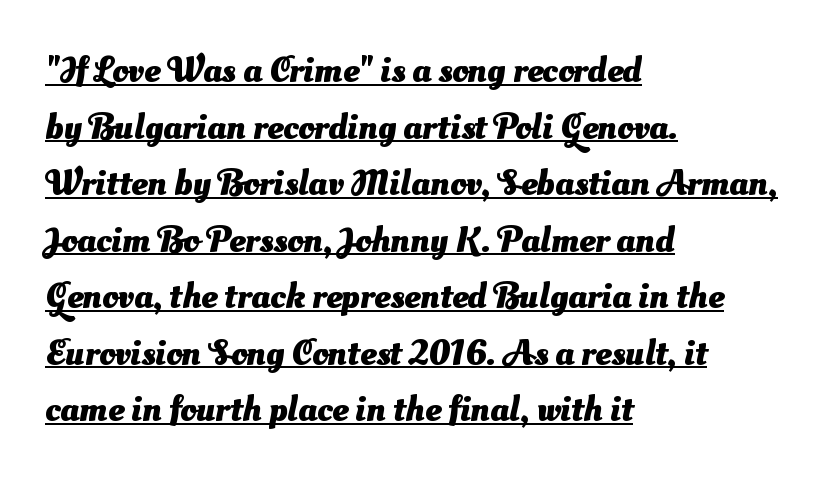
Q: Is the text bold? A: Yes.
Q: Is the typeface a serif or a sans-serif typeface? A: Sans-serif.
Q: Is the text underlined? A: Yes.
Q: How is the paragraph aligned? A: Left-aligned.
Q: Is the spacing between letters normal or unusually wide? A: Normal.
Q: Is the spacing between lines tight, normal or loose? A: Normal.
Q: Width (condensed, normal, or wide)? A: Normal.
Q: Stroke contrast? A: Medium.
Q: x-height? A: Small.
Q: Monospaced? A: No.
